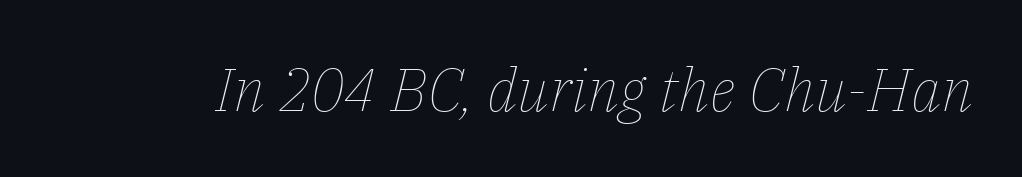
Weight: not bold — regular or lighter. Inter-character spacing is left at the font's built-in metrics. The typography opts for an oblique posture over an upright one. The rendering uses natural spacing where letterforms have individual widths. The space directly below the letters is spotless.
